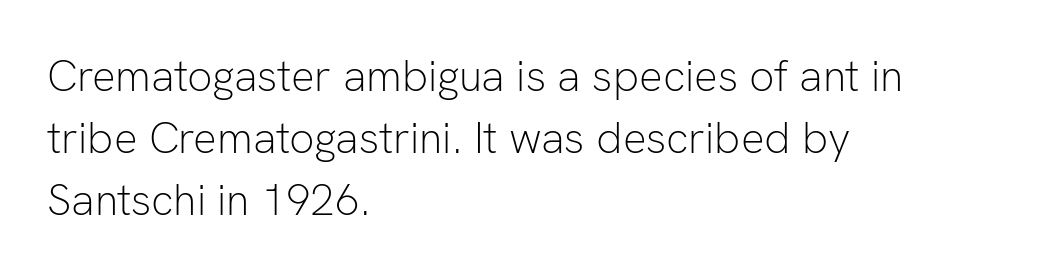
The image shows 44 px light sans-serif type, upright; set left-aligned, normal line spacing (1.41x), normal letter spacing, not underlined; low stroke contrast and a medium x-height.
